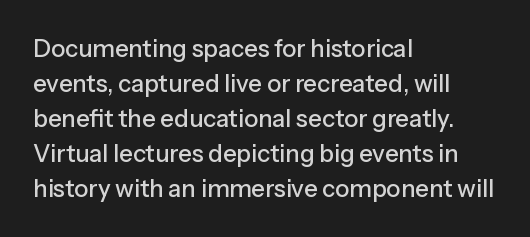
The image shows 24 px text type, upright; set left-aligned, normal line spacing (1.46x), normal letter spacing, not underlined.
